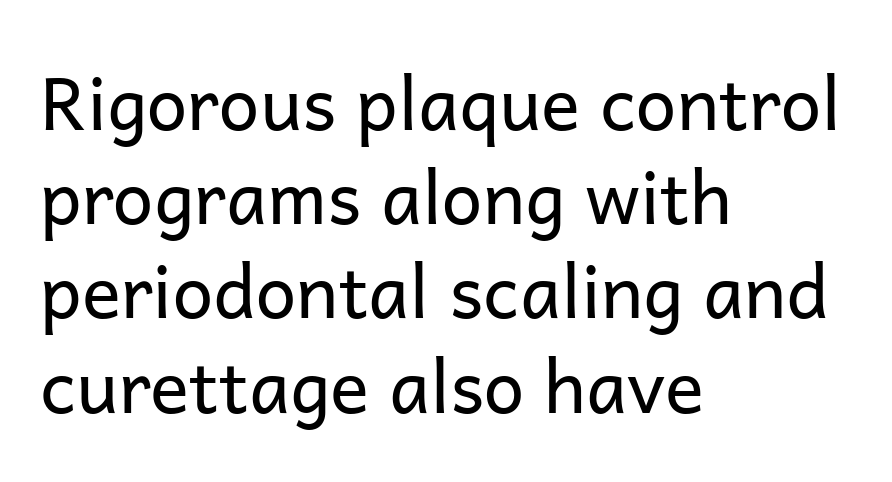
Q: Is the text bold? A: No.
Q: Is the text italic (slanted)? A: No, it is upright.
Q: Is the typeface a serif or a sans-serif typeface? A: Sans-serif.
Q: Is the text underlined? A: No.
Q: How is the paragraph aligned? A: Left-aligned.
Q: Is the spacing between letters normal or unusually wide? A: Normal.
Q: Is the spacing between lines tight, normal or loose? A: Normal.
Q: Width (condensed, normal, or wide)? A: Normal.
Q: Stroke contrast? A: Low.
Q: x-height? A: Medium.
Q: Monospaced? A: No.
